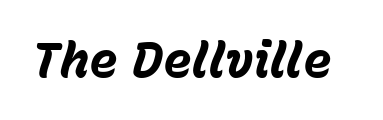
{"italic": "yes", "lean": "right", "slant_degrees": 15, "bold": "yes", "weight": "bold", "width": "normal", "stroke_contrast": "low", "x_height": "medium", "monospaced": "no", "underline": "no", "letter_spacing": "normal", "letter_spacing_em": 0.0, "glyph_px": 48}
